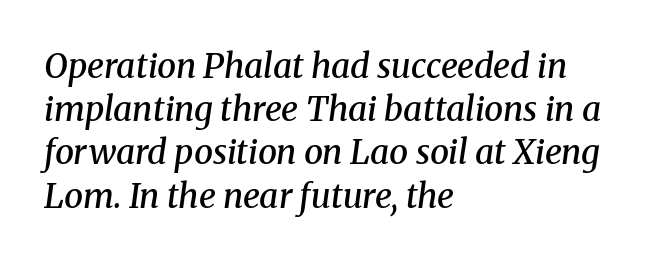
{"serif": "yes", "italic": "yes", "lean": "right", "slant_degrees": 8, "bold": "semi", "weight": "semibold", "width": "normal", "stroke_contrast": "medium", "x_height": "medium", "monospaced": "no", "underline": "no", "align": "left", "line_spacing": "normal", "line_spacing_ratio": 1.27, "letter_spacing": "normal", "letter_spacing_em": 0.0, "glyph_px": 34}
